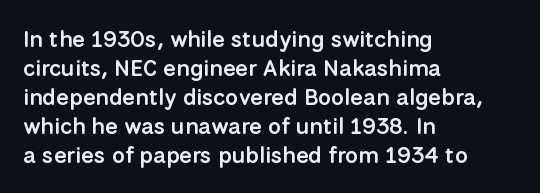
Q: Is the text bold? A: Semi-bold.
Q: Is the text italic (slanted)? A: No, it is upright.
Q: Is the text underlined? A: No.
Q: How is the paragraph aligned? A: Left-aligned.
Q: Is the spacing between letters normal or unusually wide? A: Normal.
Q: Is the spacing between lines tight, normal or loose? A: Normal.
